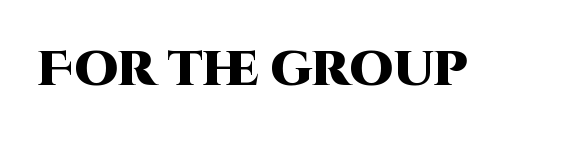
The image shows 49 px heavy sans-serif type, upright; set normal letter spacing, not underlined; high stroke contrast and a large x-height.
